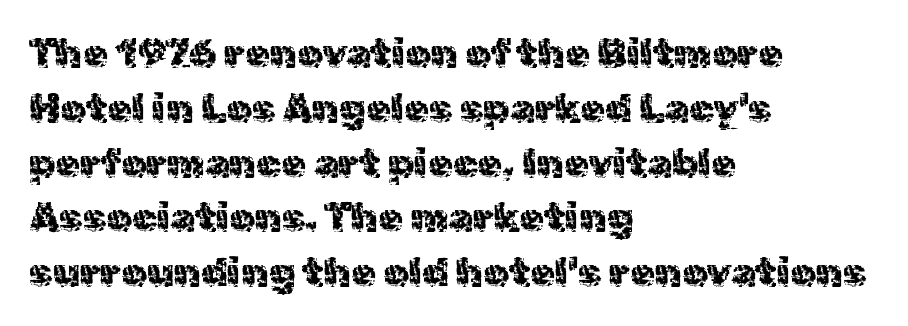
Q: Is the text bold? A: No.
Q: Is the text italic (slanted)? A: No, it is upright.
Q: Is the typeface a serif or a sans-serif typeface? A: Sans-serif.
Q: Is the text underlined? A: No.
Q: How is the paragraph aligned? A: Left-aligned.
Q: Is the spacing between letters normal or unusually wide? A: Normal.
Q: Is the spacing between lines tight, normal or loose? A: Normal.
Q: Width (condensed, normal, or wide)? A: Normal.
Q: x-height? A: Medium.
Q: Monospaced? A: No.
